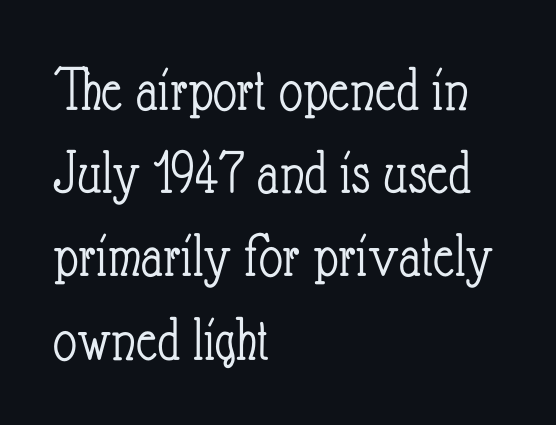
{"italic": "no", "bold": "no", "weight": "light", "width": "condensed", "stroke_contrast": "low", "x_height": "small", "monospaced": "no", "underline": "no", "align": "left", "line_spacing": "normal", "line_spacing_ratio": 1.28, "letter_spacing": "normal", "letter_spacing_em": 0.0, "glyph_px": 65}
